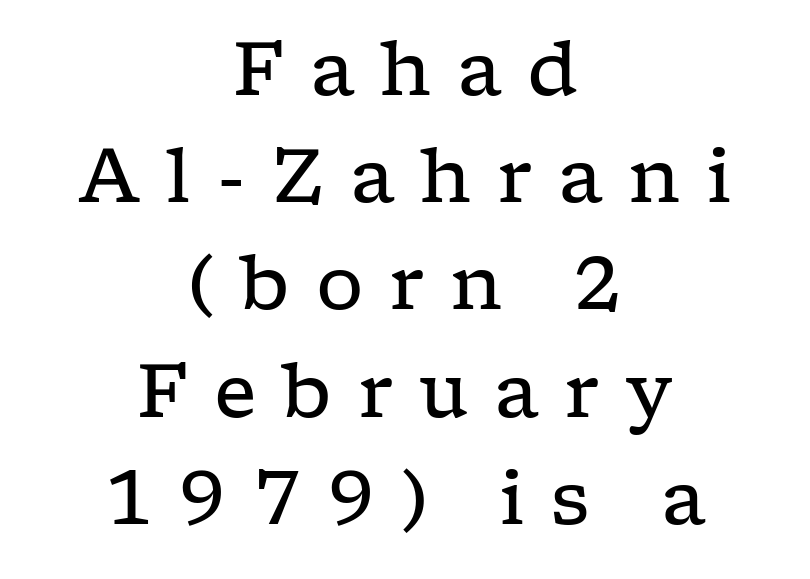
The image shows 75 px regular-weight, wide serif type, upright; set centered, normal line spacing (1.43x), unusually wide letter spacing (+0.34 em), not underlined; low stroke contrast and a medium x-height.
